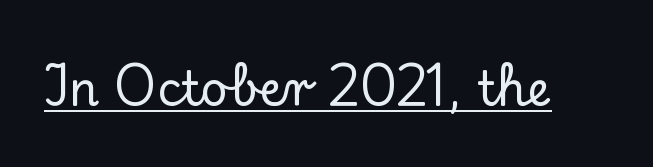
The passage shown has conventional tracking throughout. The words here are underlined. Ascenders rise straight up at ninety degrees. The letters carry serifs — small finishing strokes at the ends of their stems. Think of a printed novel: that variable character pitch is what you see here.
